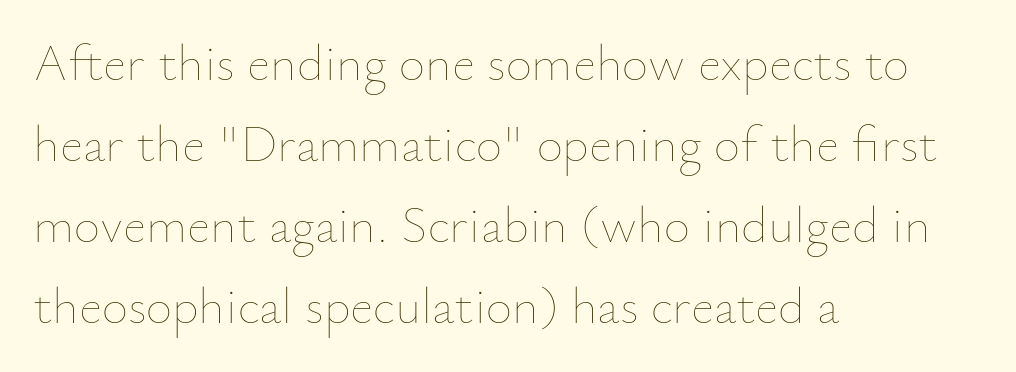
Q: Is the text bold? A: No.
Q: Is the text italic (slanted)? A: No, it is upright.
Q: Is the text underlined? A: No.
Q: How is the paragraph aligned? A: Left-aligned.
Q: Is the spacing between letters normal or unusually wide? A: Normal.
Q: Is the spacing between lines tight, normal or loose? A: Normal.
Q: Width (condensed, normal, or wide)? A: Normal.
Q: Stroke contrast? A: Low.
Q: x-height? A: Small.
Q: Monospaced? A: No.
